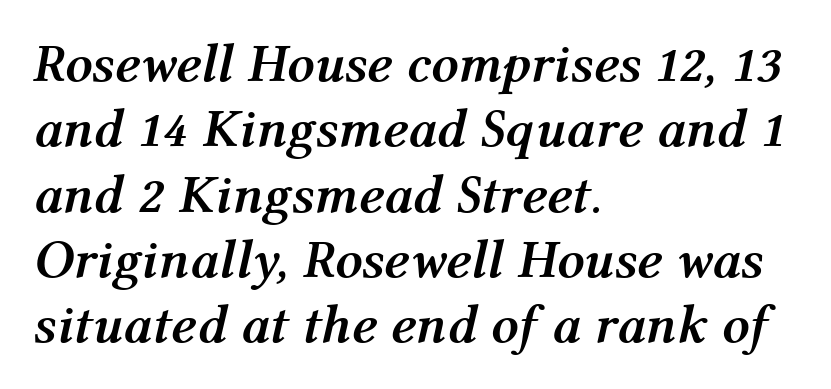
Q: Is the text bold? A: Yes.
Q: Is the text italic (slanted)? A: Yes, it leans right by about 12 degrees.
Q: Is the text underlined? A: No.
Q: How is the paragraph aligned? A: Left-aligned.
Q: Is the spacing between letters normal or unusually wide? A: Normal.
Q: Width (condensed, normal, or wide)? A: Normal.
Q: Stroke contrast? A: Medium.
Q: x-height? A: Medium.
Q: Monospaced? A: No.
